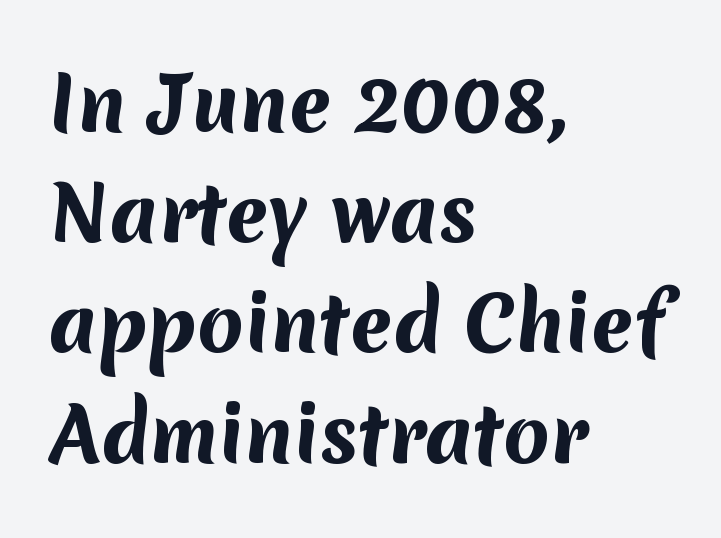
This sample has the flowing, uneven cadence of proportional lettering. Are there feet on the stems? There aren't — it's a sans. Which margin do the lines hug? The left one — the right edge is uneven. Thick stems and heavy bowls — unmistakably bold.
